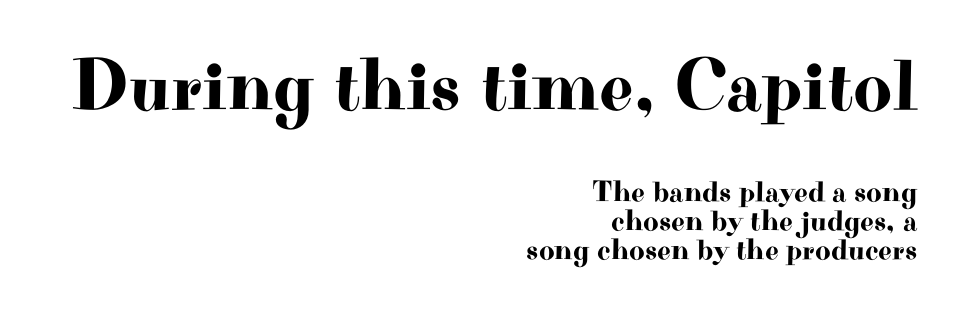
{"serif": "yes", "italic": "no", "width": "wide", "stroke_contrast": "high", "x_height": "small", "monospaced": "no", "underline": "no", "align": "right", "line_spacing": "tight", "line_spacing_ratio": 0.97, "letter_spacing": "normal", "letter_spacing_em": 0.0, "larger_block": "first", "size_ratio": 2.5, "glyph_px": 75}
